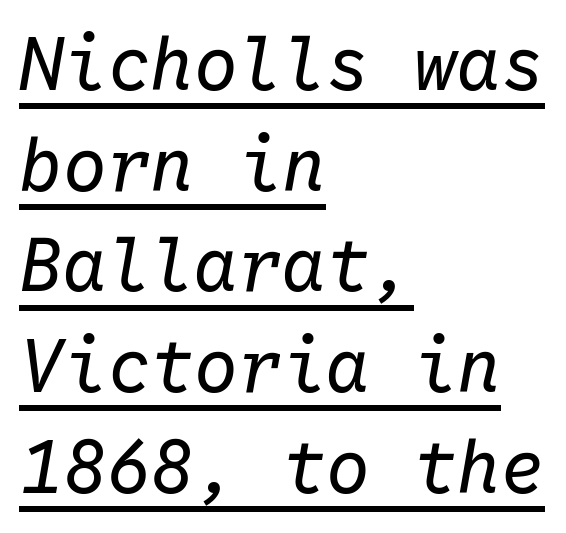
The image shows 73 px regular-weight type, italic (leaning right), monospaced; set left-aligned, normal line spacing (1.38x), normal letter spacing, underlined; low stroke contrast and a medium x-height.
